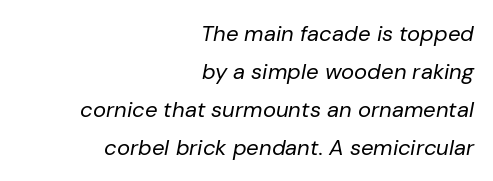
Q: Is the text bold? A: No.
Q: Is the text italic (slanted)? A: Yes, it leans right by about 10 degrees.
Q: Is the text underlined? A: No.
Q: How is the paragraph aligned? A: Right-aligned.
Q: Is the spacing between letters normal or unusually wide? A: Normal.
